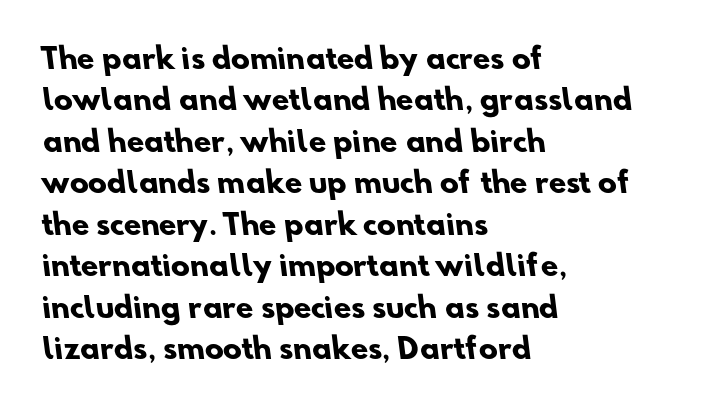
The image shows 28 px heavy sans-serif type; set left-aligned, normal line spacing (1.48x), normal letter spacing, not underlined; low stroke contrast and a small x-height.
